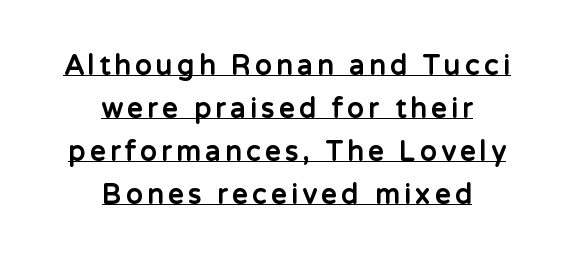
The image shows 27 px bold type, upright; set centered, normal line spacing (1.59x), underlined.
